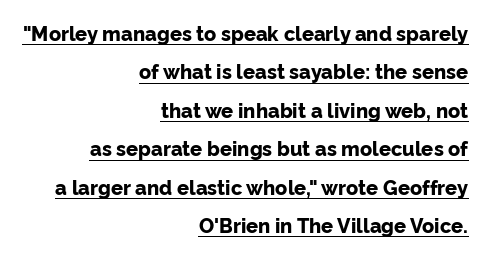
The image shows 20 px bold type, upright; set right-aligned, loose line spacing (1.92x), normal letter spacing, underlined.
